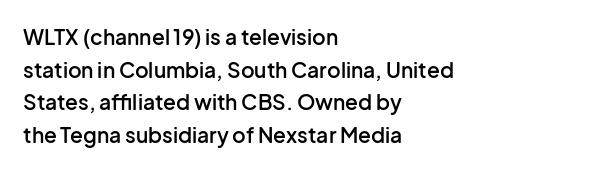
Q: Is the text bold? A: Semi-bold.
Q: Is the text italic (slanted)? A: No, it is upright.
Q: Is the text underlined? A: No.
Q: How is the paragraph aligned? A: Left-aligned.
Q: Is the spacing between letters normal or unusually wide? A: Normal.
Q: Is the spacing between lines tight, normal or loose? A: Normal.
